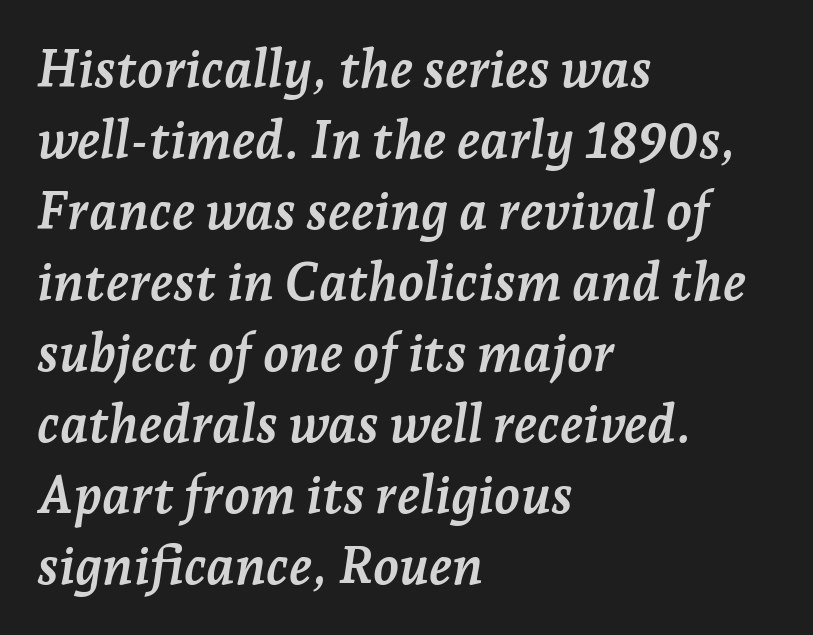
Q: Is the text bold? A: Yes.
Q: Is the text italic (slanted)? A: Yes, it leans right by about 7 degrees.
Q: Is the typeface a serif or a sans-serif typeface? A: Serif.
Q: Is the text underlined? A: No.
Q: How is the paragraph aligned? A: Left-aligned.
Q: Is the spacing between letters normal or unusually wide? A: Normal.
Q: Is the spacing between lines tight, normal or loose? A: Normal.
Q: Width (condensed, normal, or wide)? A: Normal.
Q: Stroke contrast? A: Low.
Q: x-height? A: Medium.
Q: Monospaced? A: No.
